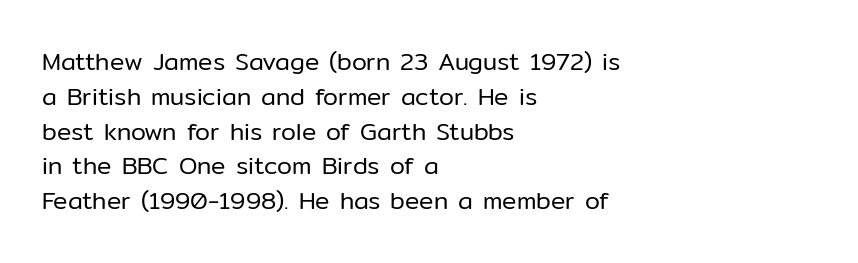
Summary of weight: not heavy and not bold. The passage shown stacks its lines at a standard gap. Upright lettering throughout. Tracking value appears to be zero — textbook default spacing.
